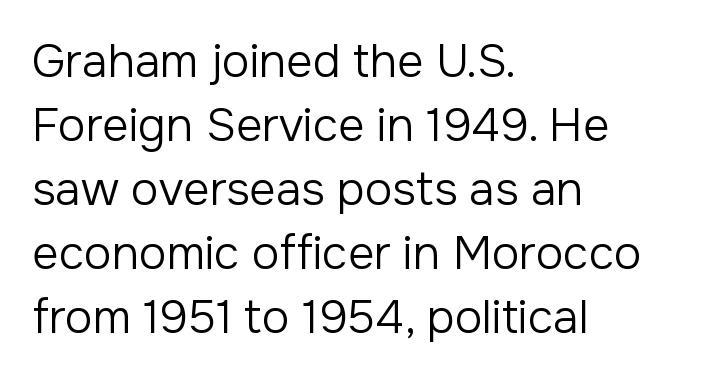
The image shows 46 px regular-weight sans-serif type, upright; set left-aligned, normal line spacing (1.39x), normal letter spacing, not underlined; low stroke contrast and a medium x-height.
